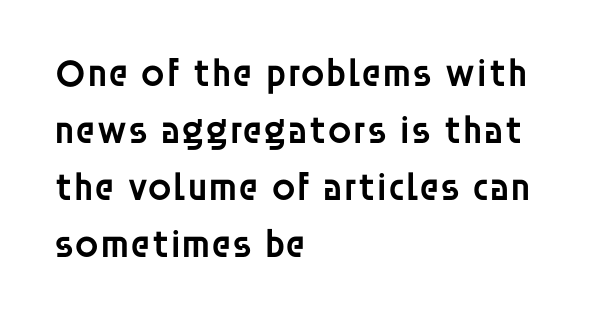
The sample has been set in demibold, a notch under bold. Clear beneath every line of the passage. Interline gaps are of average width in this sample. You could not count columns in this text — the font is proportionally spaced. Each word holds together tightly as a unit, with standard inter-letter gaps. Compared with a centered layout, this one pins lines to the left instead.
